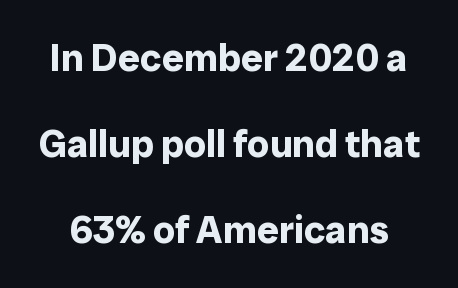
{"serif": "no", "italic": "no", "bold": "yes", "weight": "bold", "width": "normal", "stroke_contrast": "low", "x_height": "medium", "monospaced": "no", "underline": "no", "line_spacing": "loose", "line_spacing_ratio": 2.21, "letter_spacing": "normal", "letter_spacing_em": 0.0, "glyph_px": 39}
